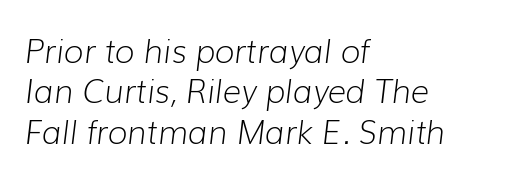
The specimen reads as italic at a glance. The rag falls on the right side of this text block. The baseline area is clear. Vertically, the passage feels balanced, rows spaced as you'd expect. Stroke thickness stays within the range of a standard reading face or lighter.
